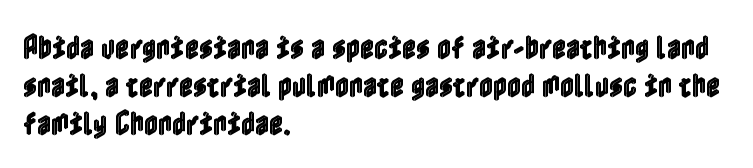
Q: Is the text italic (slanted)? A: No, it is upright.
Q: Is the text underlined? A: No.
Q: How is the paragraph aligned? A: Left-aligned.
Q: Is the spacing between letters normal or unusually wide? A: Normal.
Q: Is the spacing between lines tight, normal or loose? A: Normal.
